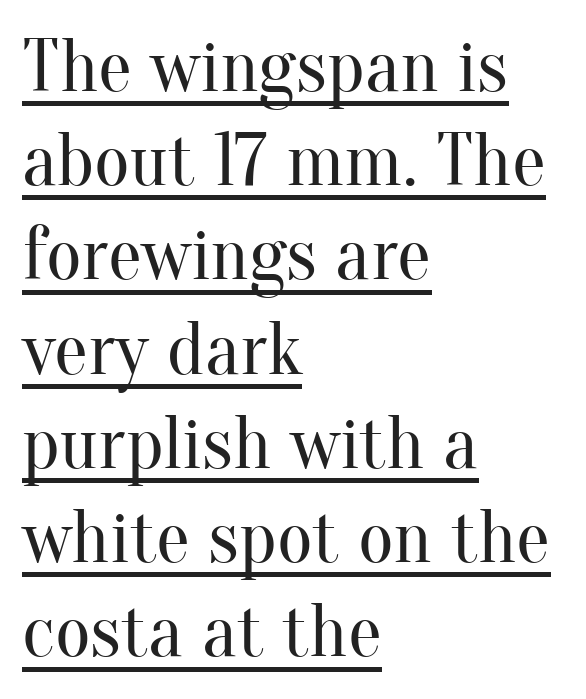
Q: Is the text bold? A: No.
Q: Is the text italic (slanted)? A: No, it is upright.
Q: Is the typeface a serif or a sans-serif typeface? A: Serif.
Q: Is the text underlined? A: Yes.
Q: How is the paragraph aligned? A: Left-aligned.
Q: Is the spacing between letters normal or unusually wide? A: Normal.
Q: Width (condensed, normal, or wide)? A: Normal.
Q: Stroke contrast? A: Medium.
Q: x-height? A: Small.
Q: Monospaced? A: No.
